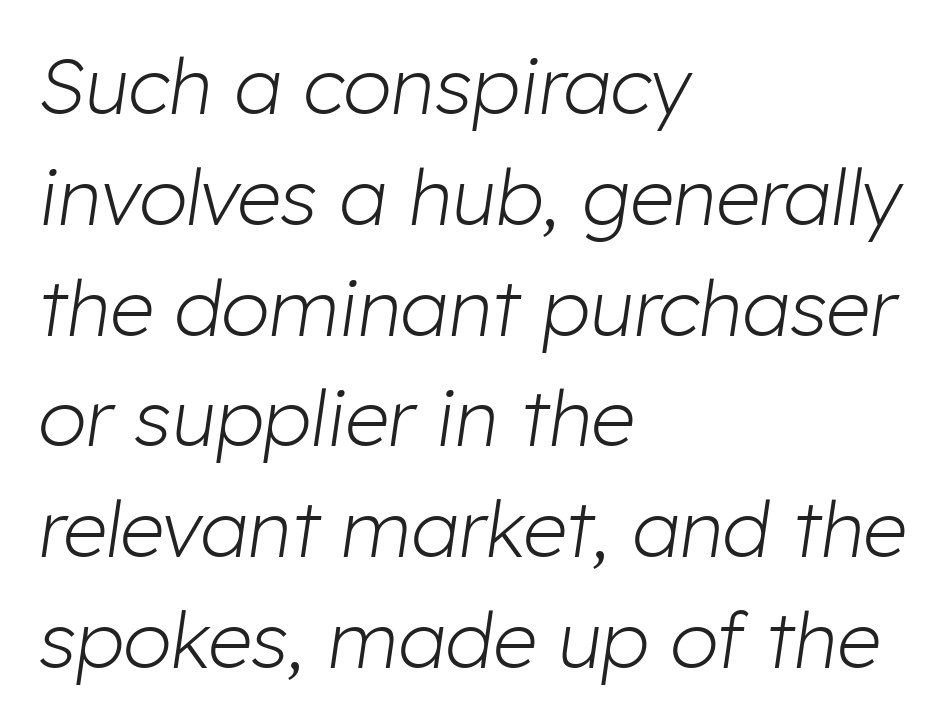
Q: Is the text bold? A: No.
Q: Is the text italic (slanted)? A: Yes, it leans right by about 8 degrees.
Q: Is the text underlined? A: No.
Q: How is the paragraph aligned? A: Left-aligned.
Q: Is the spacing between letters normal or unusually wide? A: Normal.
Q: Is the spacing between lines tight, normal or loose? A: Normal.
Q: Width (condensed, normal, or wide)? A: Normal.
Q: Stroke contrast? A: Low.
Q: x-height? A: Medium.
Q: Monospaced? A: No.
